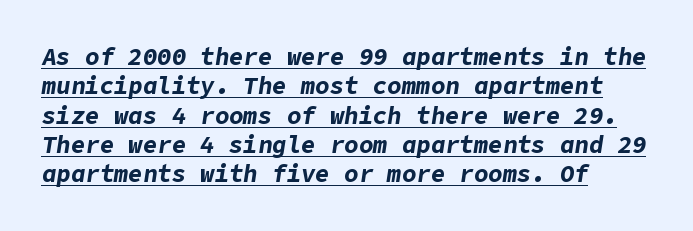
The image shows 24 px bold type, italic (leaning right); set left-aligned, line spacing 1.22x, normal letter spacing, underlined.
